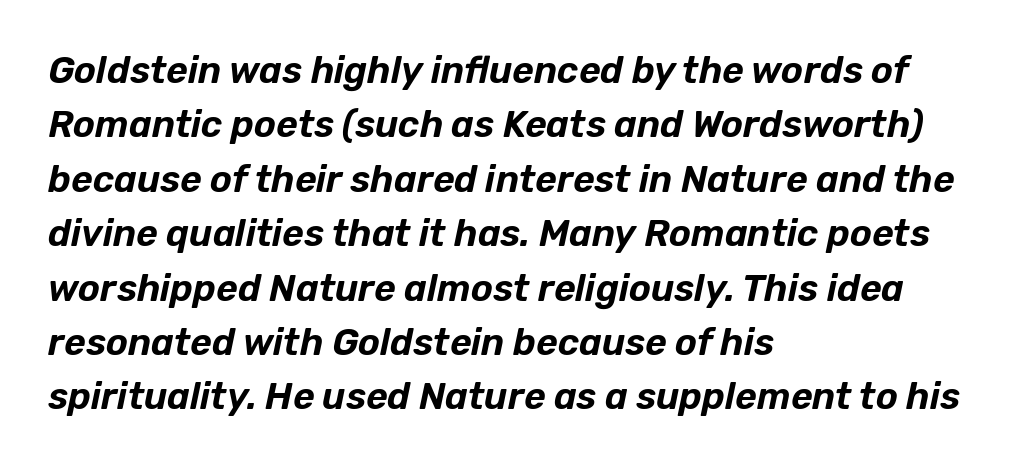
Q: Is the text italic (slanted)? A: Yes, it leans right by about 12 degrees.
Q: Is the text underlined? A: No.
Q: How is the paragraph aligned? A: Left-aligned.
Q: Is the spacing between letters normal or unusually wide? A: Normal.
Q: Is the spacing between lines tight, normal or loose? A: Normal.
Q: Width (condensed, normal, or wide)? A: Normal.
Q: Stroke contrast? A: Low.
Q: x-height? A: Medium.
Q: Monospaced? A: No.
